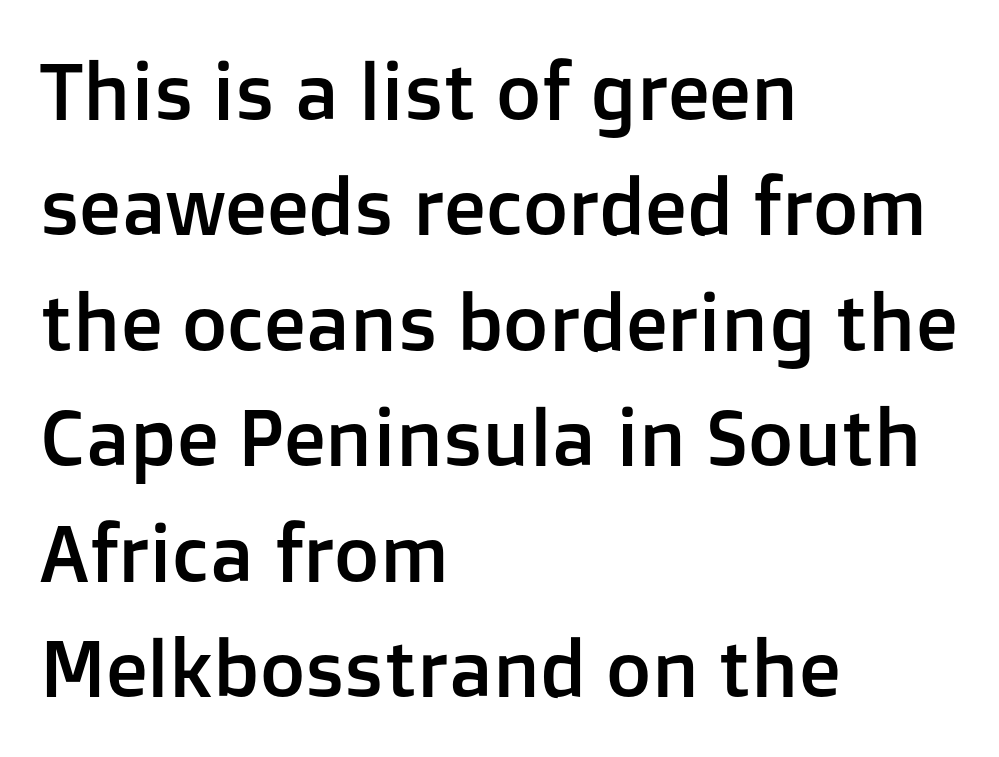
Q: Is the text italic (slanted)? A: No, it is upright.
Q: Is the typeface a serif or a sans-serif typeface? A: Sans-serif.
Q: Is the text underlined? A: No.
Q: How is the paragraph aligned? A: Left-aligned.
Q: Is the spacing between letters normal or unusually wide? A: Normal.
Q: Is the spacing between lines tight, normal or loose? A: Normal.
Q: Width (condensed, normal, or wide)? A: Normal.
Q: Stroke contrast? A: Low.
Q: x-height? A: Medium.
Q: Monospaced? A: No.
